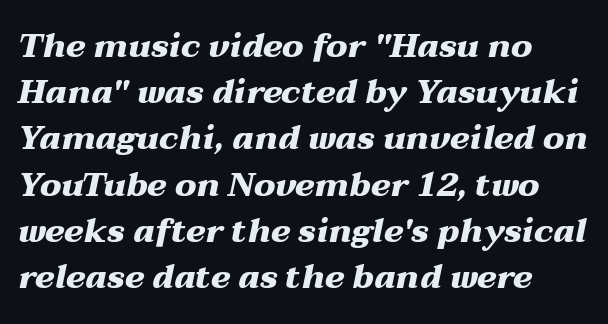
Heavy, bold letterforms. Descenders are the only things crossing below the line. Compared with typical body copy, the letter spacing here is the same. The block of text has a typical density, with ordinary space between rows.
